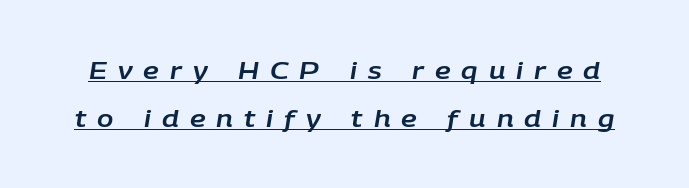
{"italic": "yes", "lean": "right", "slant_degrees": 9, "underline": "yes", "line_spacing": "loose", "line_spacing_ratio": 1.99, "letter_spacing": "wide", "letter_spacing_em": 0.46, "glyph_px": 24}
